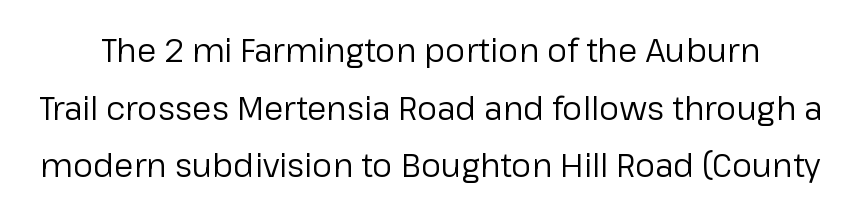
{"serif": "no", "italic": "no", "bold": "no", "weight": "regular", "width": "normal", "stroke_contrast": "low", "x_height": "medium", "monospaced": "no", "underline": "no", "line_spacing_ratio": 1.8, "letter_spacing": "normal", "letter_spacing_em": 0.0, "glyph_px": 32}
